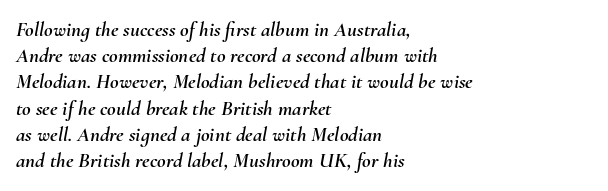
The image shows 21 px text type, italic (leaning right); set left-aligned, normal line spacing (1.25x), normal letter spacing, not underlined.
